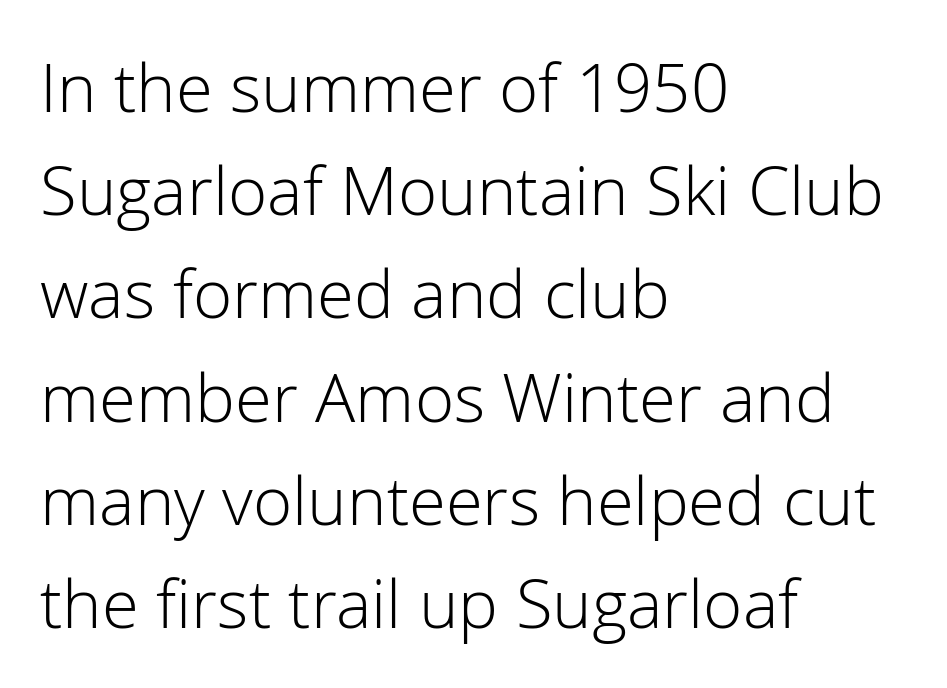
Q: Is the text bold? A: No.
Q: Is the text italic (slanted)? A: No, it is upright.
Q: Is the typeface a serif or a sans-serif typeface? A: Sans-serif.
Q: Is the text underlined? A: No.
Q: How is the paragraph aligned? A: Left-aligned.
Q: Is the spacing between letters normal or unusually wide? A: Normal.
Q: Is the spacing between lines tight, normal or loose? A: Normal.
Q: Width (condensed, normal, or wide)? A: Normal.
Q: Stroke contrast? A: Low.
Q: x-height? A: Medium.
Q: Monospaced? A: No.
